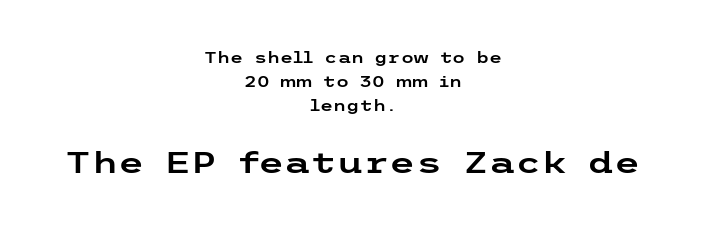
What stands out about the letter spacing? Nothing — it is the standard amount. The emphasis by scale lands on block number two, below. Each letter's strokes conclude bluntly, with no projecting serifs. Does the lettering tilt? It doesn't — this is upright.
